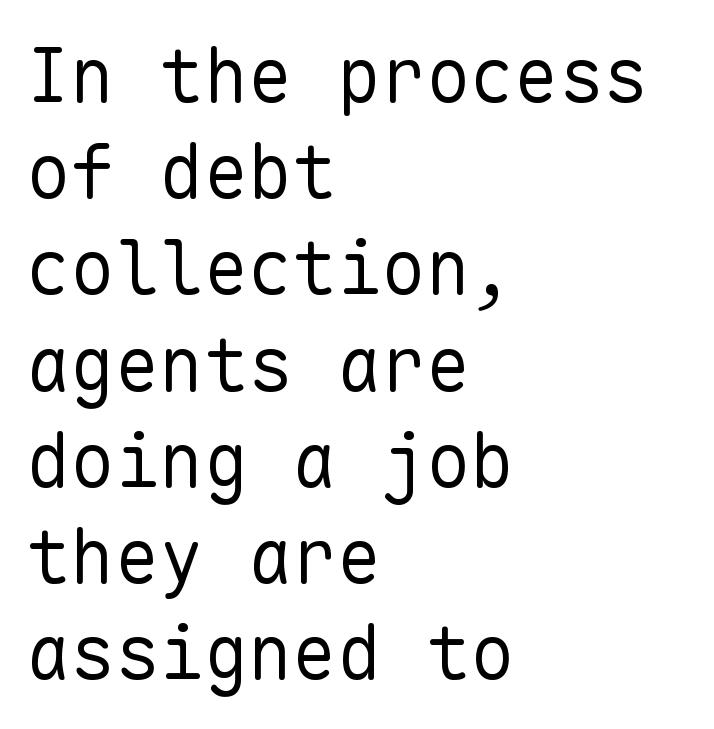
Check where the strokes stop: nothing finishes them off — pure sans. Letters rest on an invisible, unmarked baseline. Italic? Not at all — the glyphs are vertical. The passage shown is typed in a monospace face where columns stay perfectly aligned. The weight tops out at a normal text grade.
